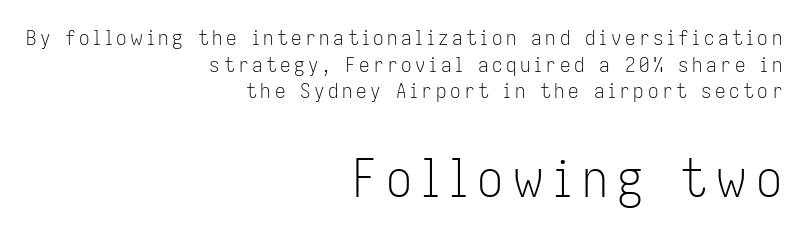
Q: Is the text bold? A: No.
Q: Is the text italic (slanted)? A: No, it is upright.
Q: Is the typeface a serif or a sans-serif typeface? A: Sans-serif.
Q: Is the text underlined? A: No.
Q: How is the paragraph aligned? A: Right-aligned.
Q: Is the spacing between lines tight, normal or loose? A: Normal.
Q: Which block of text is set in a larger size, the first (top) or the second (bottom)? A: The second (bottom) one.
Q: Width (condensed, normal, or wide)? A: Condensed.
Q: Stroke contrast? A: Low.
Q: x-height? A: Medium.
Q: Monospaced? A: No.
